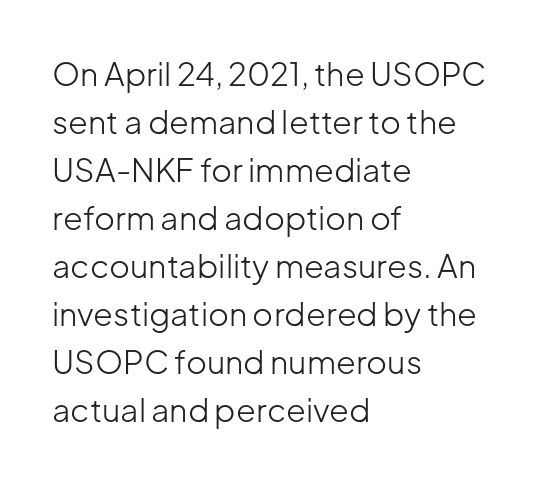
{"serif": "no", "italic": "no", "bold": "no", "weight": "light", "width": "normal", "stroke_contrast": "low", "x_height": "medium", "monospaced": "no", "underline": "no", "align": "left", "line_spacing": "normal", "line_spacing_ratio": 1.5, "letter_spacing": "normal", "letter_spacing_em": 0.0, "glyph_px": 32}
